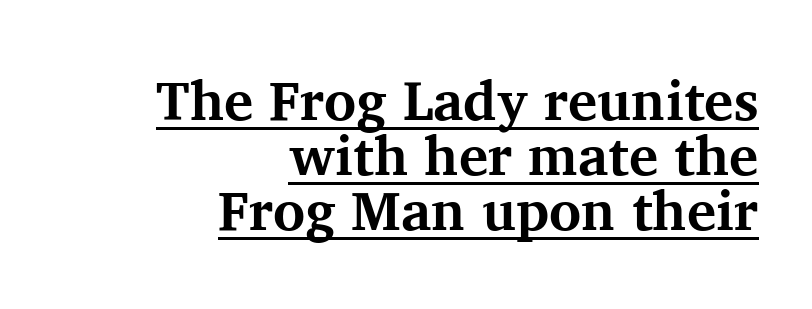
Q: Is the text bold? A: Yes.
Q: Is the text italic (slanted)? A: No, it is upright.
Q: Is the typeface a serif or a sans-serif typeface? A: Serif.
Q: Is the text underlined? A: Yes.
Q: How is the paragraph aligned? A: Right-aligned.
Q: Is the spacing between letters normal or unusually wide? A: Normal.
Q: Is the spacing between lines tight, normal or loose? A: Tight.
Q: Width (condensed, normal, or wide)? A: Normal.
Q: Stroke contrast? A: Medium.
Q: x-height? A: Medium.
Q: Monospaced? A: No.
